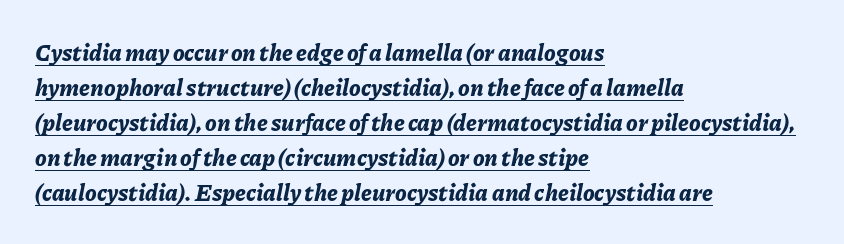
The specimen reads as italic at a glance. The horizontal fit of the characters is conventional and even. These lines are set flush left with a ragged right edge. If you measured baseline to baseline, you'd find a middling distance. As a designer I'd log this as weight 700, bold. Quick note: underline on.
